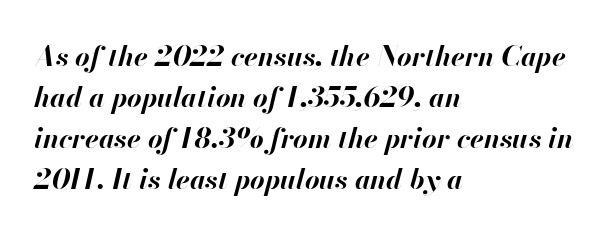
Q: Is the text bold? A: Yes.
Q: Is the text italic (slanted)? A: Yes, it leans right by about 13 degrees.
Q: Is the text underlined? A: No.
Q: How is the paragraph aligned? A: Left-aligned.
Q: Is the spacing between letters normal or unusually wide? A: Normal.
Q: Is the spacing between lines tight, normal or loose? A: Normal.
Q: Width (condensed, normal, or wide)? A: Normal.
Q: Stroke contrast? A: High.
Q: x-height? A: Small.
Q: Monospaced? A: No.
